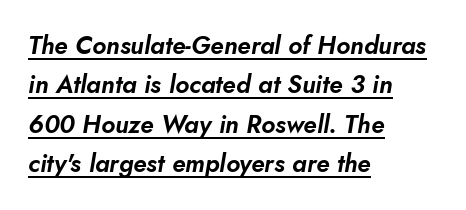
Q: Is the text italic (slanted)? A: Yes, it leans right by about 10 degrees.
Q: Is the text underlined? A: Yes.
Q: How is the paragraph aligned? A: Left-aligned.
Q: Is the spacing between letters normal or unusually wide? A: Normal.
Q: Is the spacing between lines tight, normal or loose? A: Normal.
